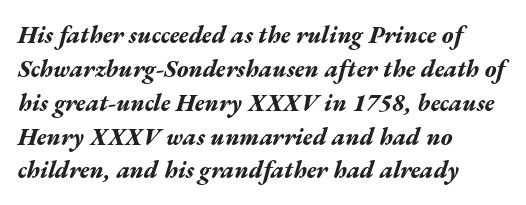
{"italic": "yes", "lean": "right", "slant_degrees": 17, "bold": "yes", "underline": "no", "align": "left", "line_spacing": "normal", "line_spacing_ratio": 1.41, "letter_spacing": "normal", "letter_spacing_em": 0.0, "glyph_px": 24}
